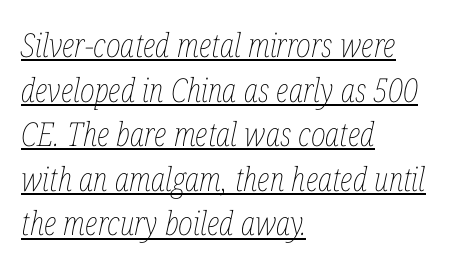
You could not count columns in this text — the font is proportionally spaced. One-word summary of the alignment: left. The rows are spaced the way most documents space them. Letter spacing: default. Italic: yes, the glyphs are oblique. The string is rendered with underlining switched on.
